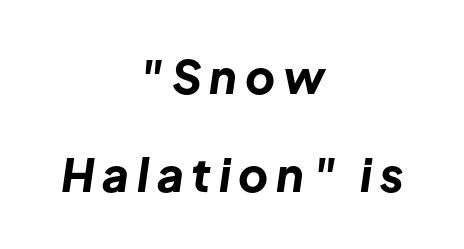
The image shows 46 px bold type, italic (leaning right); set centered, loose line spacing (2.13x), not underlined; low stroke contrast and a medium x-height.
